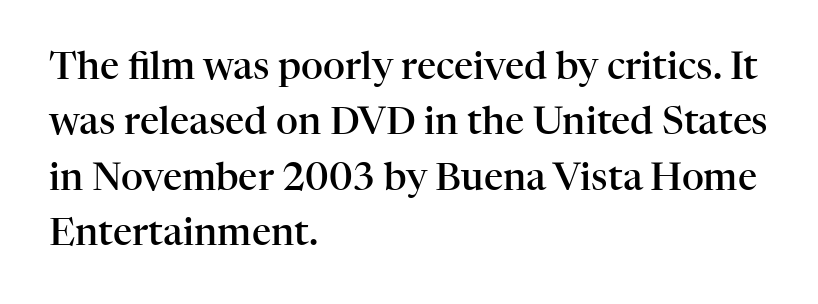
Honestly, the letter spacing is just normal — you wouldn't notice it. Only glyphs here, with clear space below each row. This is serif lettering, the kind often seen in printed books. The typesetting leans somewhat heavy: a semibold. Regular leading. The letters advance in unequal steps, a hallmark of proportional type.
